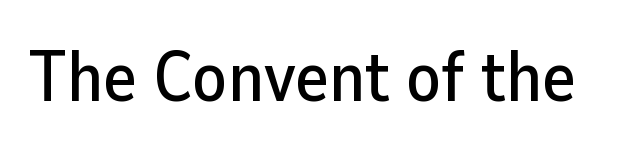
Notice how the stems are strictly vertical — no italics here. Proportional: the letters do not fall into vertical columns. The designer went with a sans here, leaving each stem footless. The tracking reads as untouched default to a designer's eye. Each row of text sits above clean, open space.
